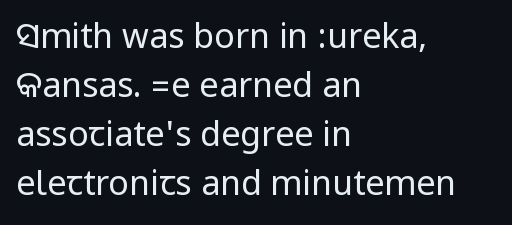
Q: Is the text bold? A: No.
Q: Is the text italic (slanted)? A: No, it is upright.
Q: Is the typeface a serif or a sans-serif typeface? A: Sans-serif.
Q: Is the text underlined? A: No.
Q: How is the paragraph aligned? A: Left-aligned.
Q: Is the spacing between letters normal or unusually wide? A: Normal.
Q: Is the spacing between lines tight, normal or loose? A: Normal.
Q: Width (condensed, normal, or wide)? A: Condensed.
Q: Stroke contrast? A: Low.
